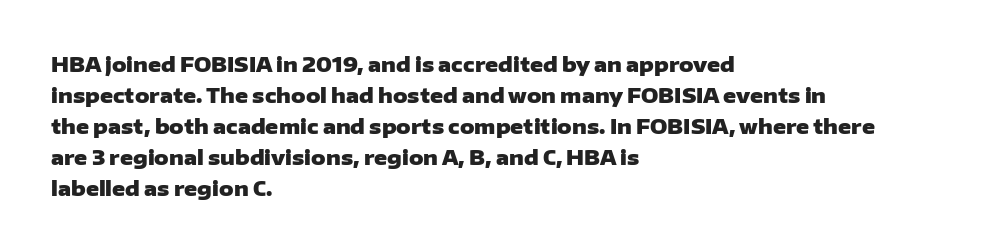
This is heavy type, rendered in bold. No extra tracking has been applied to these lines. The lines in this sample share a left origin and differ only in where they stop. A typesetter would call this leading conventional body-copy spacing. The typography opts for an upright posture over an oblique one. No word sits above an underline.
